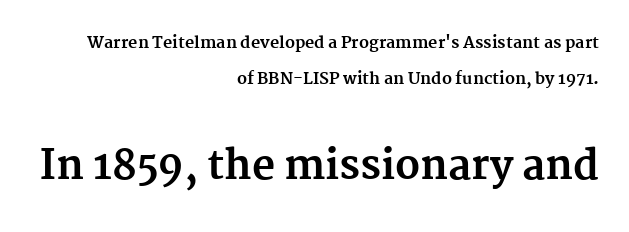
Q: Is the text bold? A: Yes.
Q: Is the text italic (slanted)? A: No, it is upright.
Q: Is the typeface a serif or a sans-serif typeface? A: Serif.
Q: Is the text underlined? A: No.
Q: How is the paragraph aligned? A: Right-aligned.
Q: Is the spacing between letters normal or unusually wide? A: Normal.
Q: Is the spacing between lines tight, normal or loose? A: Loose.
Q: Which block of text is set in a larger size, the first (top) or the second (bottom)? A: The second (bottom) one.
Q: Width (condensed, normal, or wide)? A: Normal.
Q: Stroke contrast? A: Medium.
Q: x-height? A: Medium.
Q: Monospaced? A: No.
